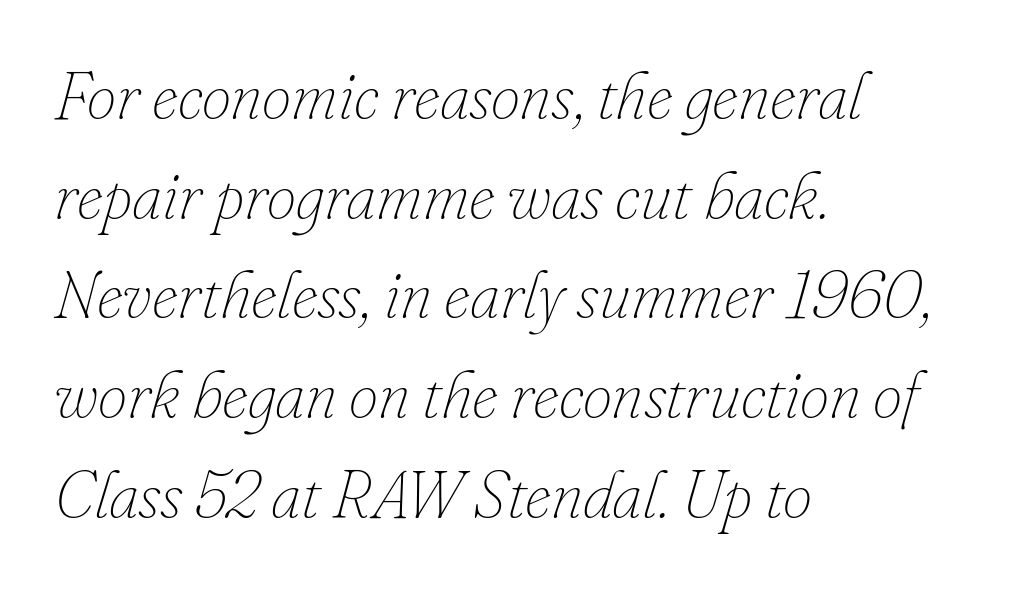
In terms of letterspacing, this is plain default setting. The glyphs are unaccompanied by any horizontal stroke below them. Weight: in the light-to-regular range. One-word summary of the alignment: left. The rendering uses natural spacing where letterforms have individual widths. Rows of type keep a routine distance in the vertical direction.
